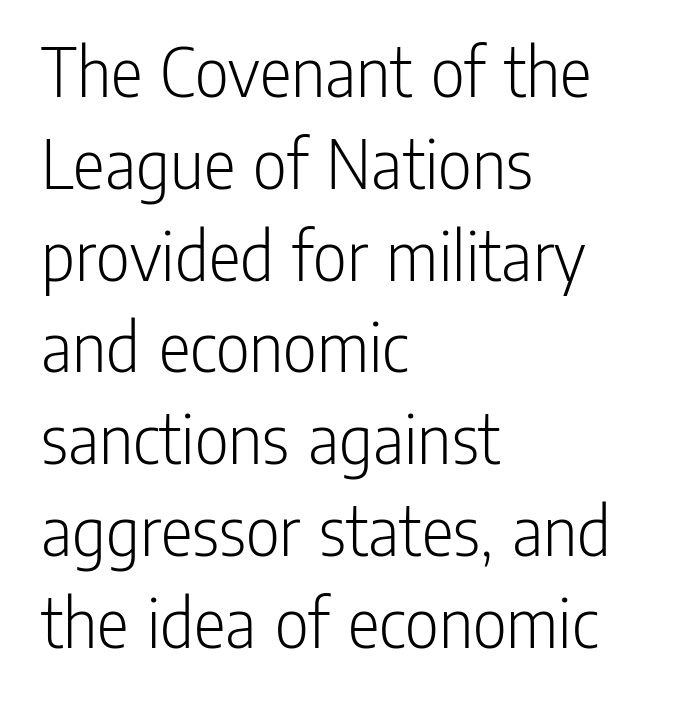
{"serif": "no", "italic": "no", "bold": "no", "weight": "light", "width": "condensed", "stroke_contrast": "low", "x_height": "medium", "monospaced": "no", "underline": "no", "align": "left", "line_spacing_ratio": 1.24, "letter_spacing": "normal", "letter_spacing_em": 0.0, "glyph_px": 74}
